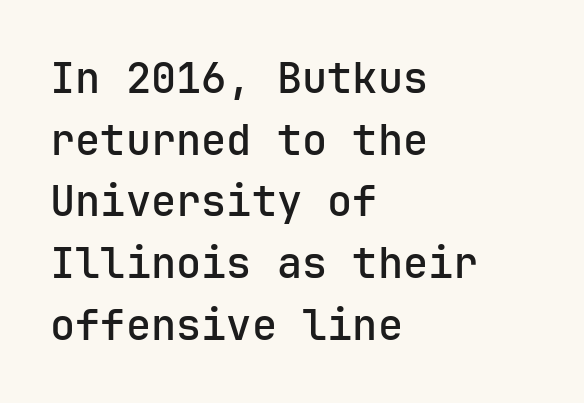
Clear beneath every line of the passage. Notice how descenders clear the ascenders below comfortably — that's standard leading. Stroke terminals: plain, sans-serif. Do the letters lean? They stand straight. These words are printed semibold, heavier than regular yet not bold.
